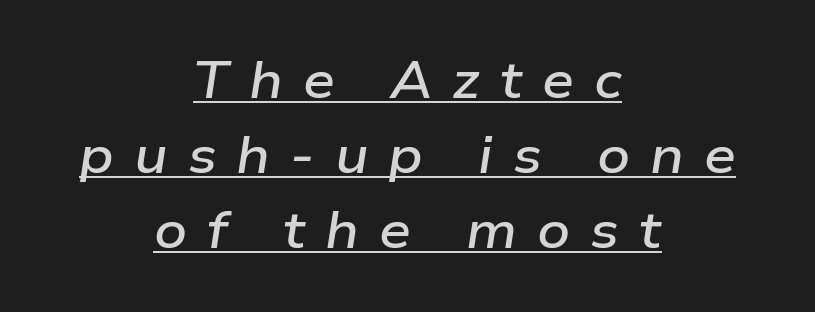
Slanted lettering throughout. Regarding leading, the lines here are spaced in the standard way. Centered paragraph, ragged on both sides. A typesetter would call this proportional, since set widths differ per character.
